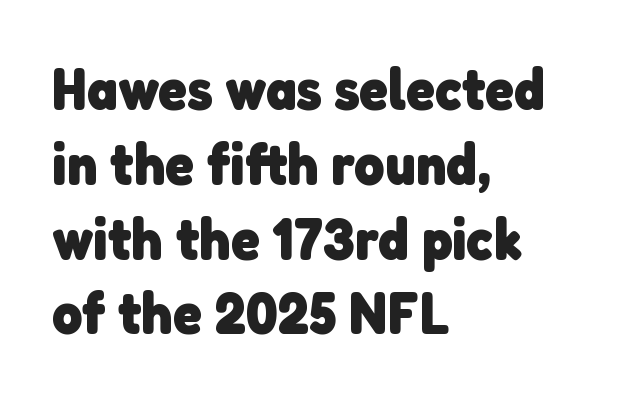
Is this a fixed-width face? No — the glyphs have proportional, varying widths. A typesetter would call this leading conventional body-copy spacing. Each glyph is drawn with heavy, bold strokes. Line starts are locked; line ends wander.
